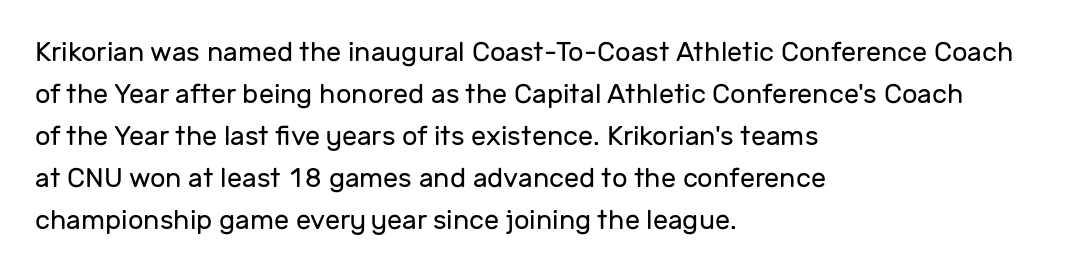
Q: Is the text bold? A: No.
Q: Is the text italic (slanted)? A: No, it is upright.
Q: Is the text underlined? A: No.
Q: How is the paragraph aligned? A: Left-aligned.
Q: Is the spacing between letters normal or unusually wide? A: Normal.
Q: Is the spacing between lines tight, normal or loose? A: Normal.
